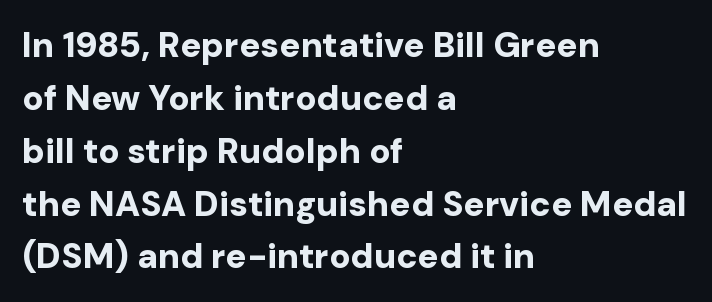
Ordinary non-slanted type is in use. The specimen omits any rule beneath the text block's lines. The typesetting leans heavy: a genuine bold. The letterforms sit shoulder to shoulder at normal distance. The face used here is proportionally spaced, like ordinary book or web type. In CSS terms this would be text-align: left.
